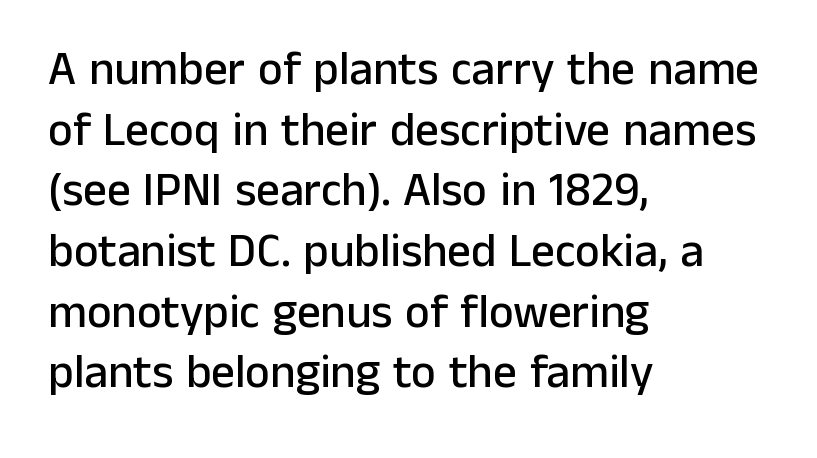
The image shows 47 px sans-serif type, upright; set left-aligned, normal line spacing (1.29x), normal letter spacing, not underlined; low stroke contrast and a medium x-height.
